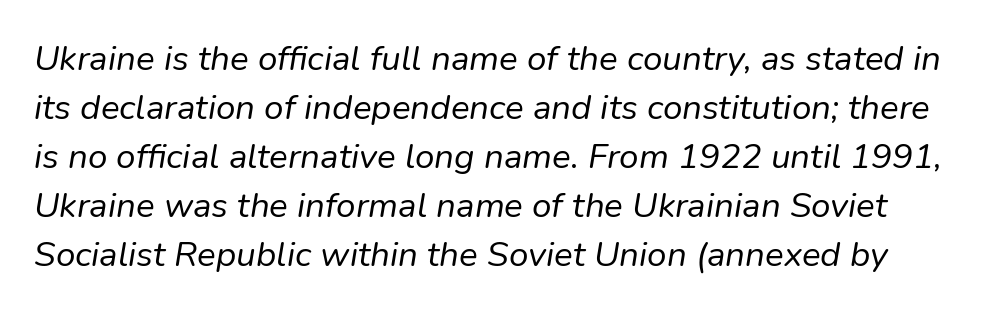
{"italic": "yes", "lean": "right", "slant_degrees": 9, "bold": "no", "weight": "regular", "width": "normal", "stroke_contrast": "low", "x_height": "medium", "monospaced": "no", "underline": "no", "line_spacing": "normal", "line_spacing_ratio": 1.4, "letter_spacing": "normal", "letter_spacing_em": 0.0, "glyph_px": 35}
